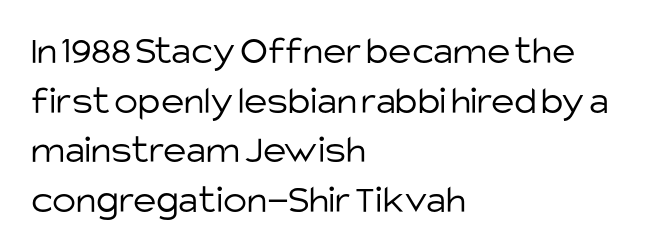
Q: Is the text bold? A: No.
Q: Is the text italic (slanted)? A: No, it is upright.
Q: Is the typeface a serif or a sans-serif typeface? A: Sans-serif.
Q: Is the text underlined? A: No.
Q: How is the paragraph aligned? A: Left-aligned.
Q: Is the spacing between letters normal or unusually wide? A: Normal.
Q: Width (condensed, normal, or wide)? A: Normal.
Q: Stroke contrast? A: Low.
Q: x-height? A: Large.
Q: Monospaced? A: No.
